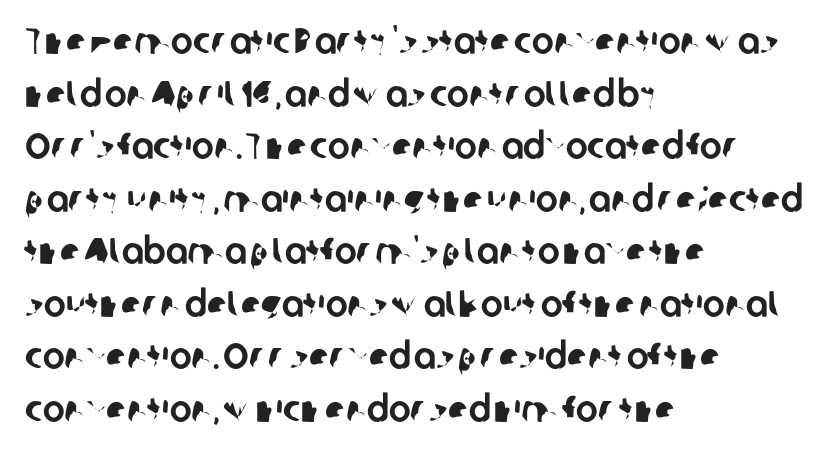
Q: Is the typeface a serif or a sans-serif typeface? A: Sans-serif.
Q: Is the text underlined? A: No.
Q: How is the paragraph aligned? A: Left-aligned.
Q: Is the spacing between letters normal or unusually wide? A: Normal.
Q: Is the spacing between lines tight, normal or loose? A: Normal.
Q: Width (condensed, normal, or wide)? A: Normal.
Q: Stroke contrast? A: Low.
Q: x-height? A: Medium.
Q: Monospaced? A: No.
